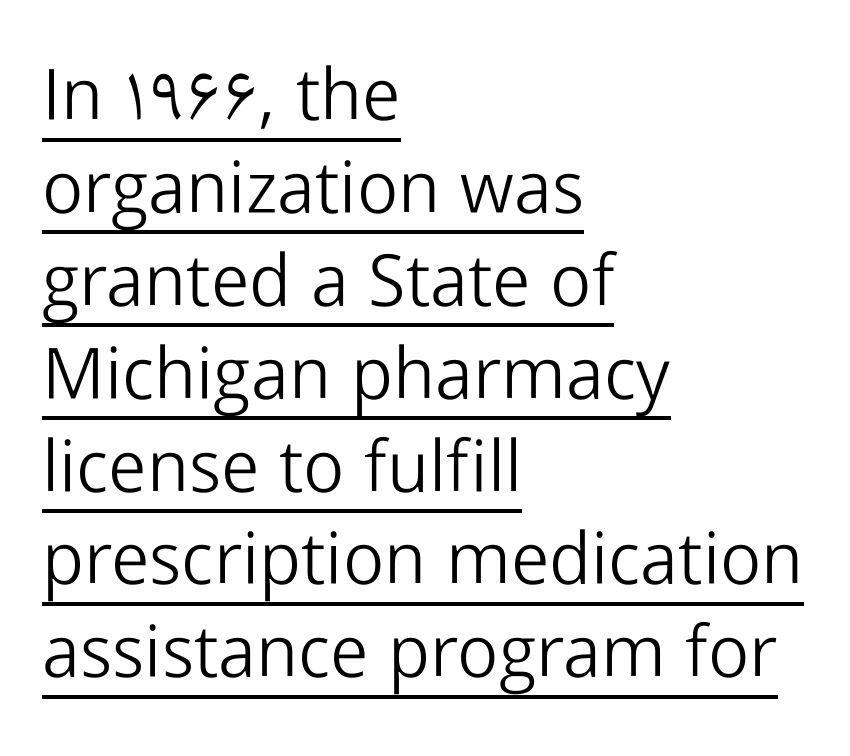
You could not count columns in this text — the font is proportionally spaced. These lines keep a tight, regular rhythm from letter to letter. Caption: multi-line text, flush left, ragged right. Baseline-to-baseline distance is the conventional proportion of letter height.
